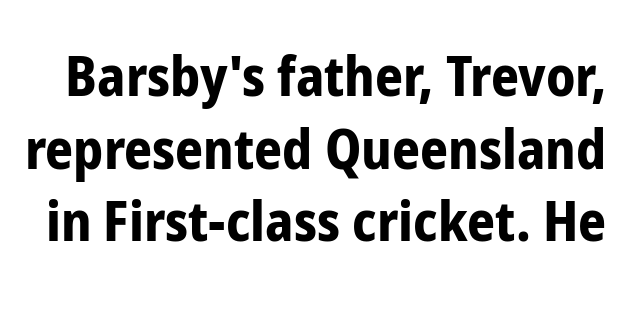
Q: Is the text bold? A: Yes.
Q: Is the text italic (slanted)? A: No, it is upright.
Q: Is the typeface a serif or a sans-serif typeface? A: Sans-serif.
Q: Is the text underlined? A: No.
Q: Is the spacing between letters normal or unusually wide? A: Normal.
Q: Is the spacing between lines tight, normal or loose? A: Normal.
Q: Width (condensed, normal, or wide)? A: Condensed.
Q: Stroke contrast? A: Low.
Q: x-height? A: Medium.
Q: Monospaced? A: No.
